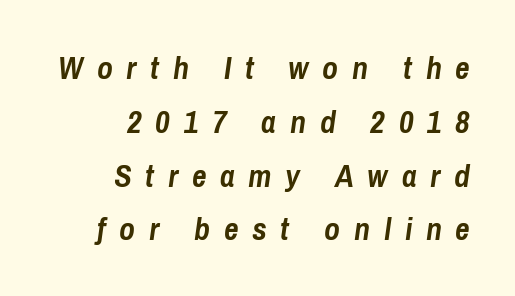
The image shows 32 px semibold, condensed type, italic (leaning right); set right-aligned, normal line spacing (1.68x), unusually wide letter spacing (+0.43 em), not underlined; low stroke contrast and a medium x-height.
